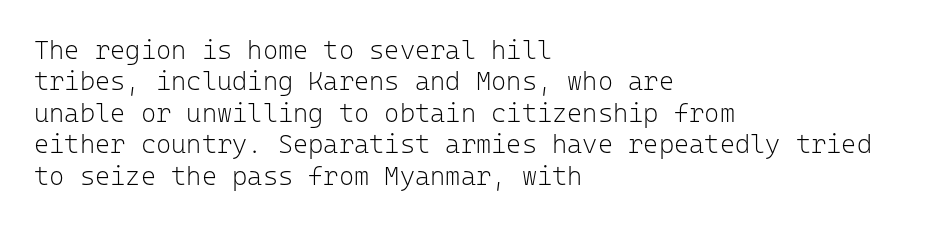
What stands out about the letter spacing? Nothing — it is the standard amount. The rendering anchors every line to the left-hand side. A light-to-regular cut is what we see here. Ordinary non-slanted type is in use.
